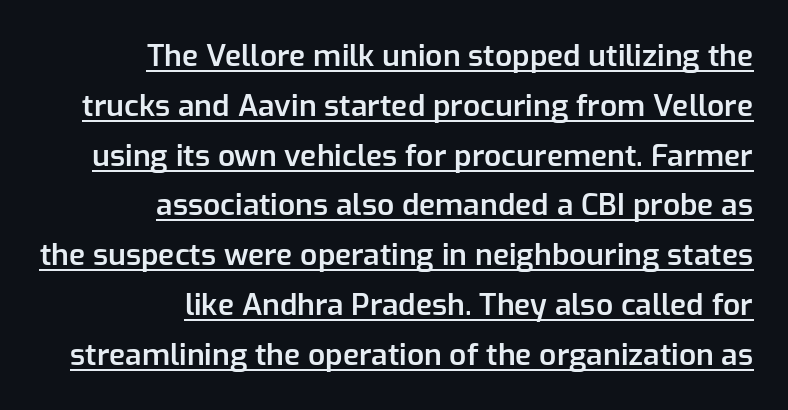
Line ends are locked; line starts wander. These lines sit exactly where default settings would place them. Each word holds together tightly as a unit, with standard inter-letter gaps. The rendering uses natural spacing where letterforms have individual widths. Each glyph is drawn with semibold strokes, heavier than normal yet not fully bold.
